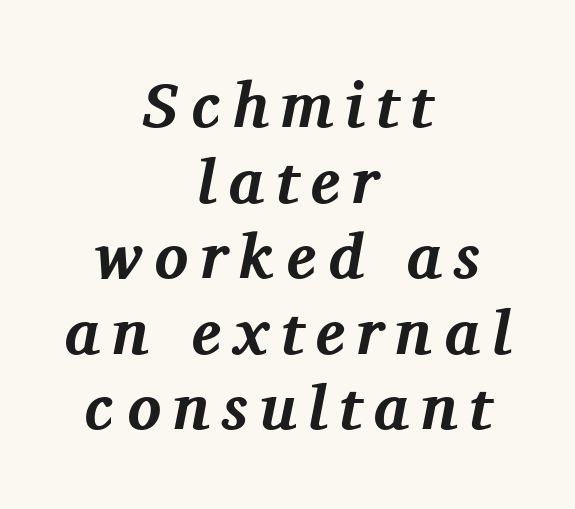
The image shows 63 px bold serif type, italic (leaning right); set centered, line spacing 1.2x, not underlined; medium stroke contrast and a medium x-height.
